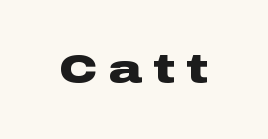
{"serif": "no", "italic": "no", "bold": "yes", "weight": "heavy", "width": "wide", "stroke_contrast": "low", "x_height": "medium", "monospaced": "no", "underline": "no", "letter_spacing": "wide", "letter_spacing_em": 0.27, "glyph_px": 41}
